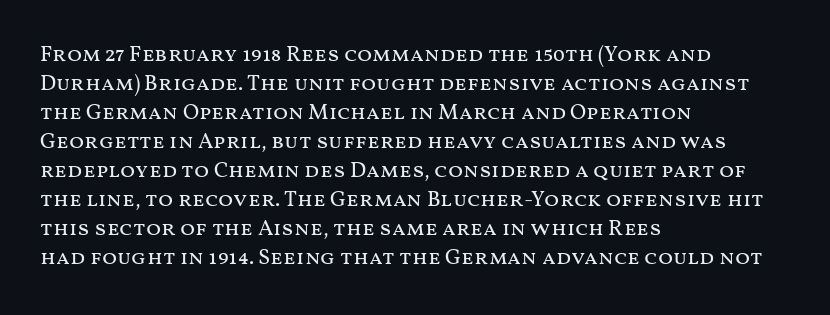
The image shows 22 px text type, upright; set left-aligned, normal line spacing (1.32x), normal letter spacing, not underlined.
